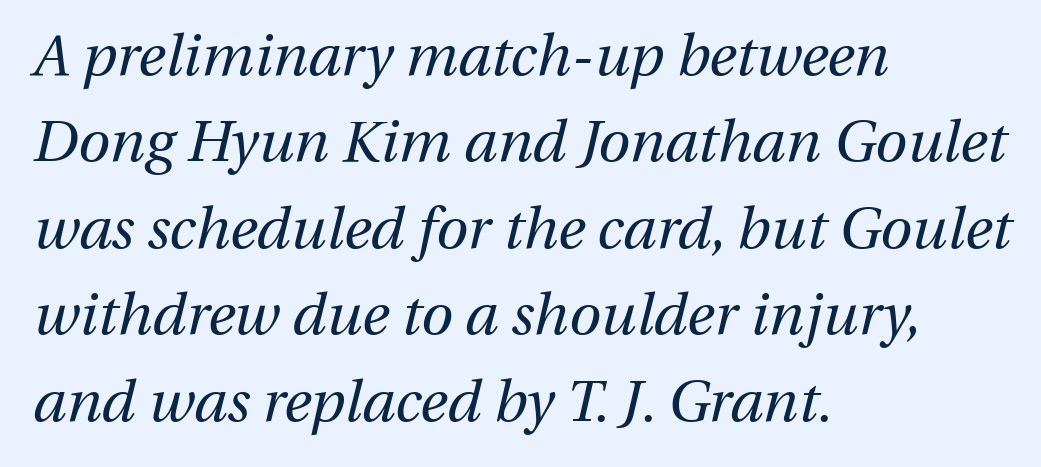
Each word holds together tightly as a unit, with standard inter-letter gaps. The face used here has a pronounced slope to its letters. Regular leading. The compositor pushed each line to the left boundary. The cut favours lightness, reaching ordinary text weight at its darkest.
